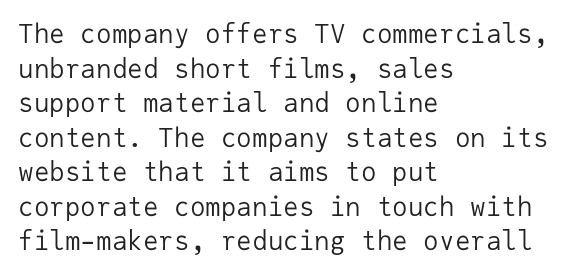
{"italic": "no", "bold": "no", "underline": "no", "align": "left", "line_spacing": "normal", "line_spacing_ratio": 1.33, "letter_spacing": "normal", "letter_spacing_em": 0.0, "glyph_px": 26}
